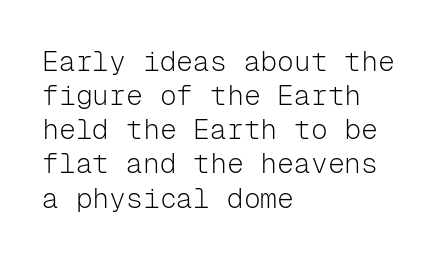
Q: Is the text bold? A: No.
Q: Is the text italic (slanted)? A: No, it is upright.
Q: Is the typeface a serif or a sans-serif typeface? A: Sans-serif.
Q: Is the text underlined? A: No.
Q: How is the paragraph aligned? A: Left-aligned.
Q: Is the spacing between letters normal or unusually wide? A: Normal.
Q: Width (condensed, normal, or wide)? A: Normal.
Q: Stroke contrast? A: Low.
Q: x-height? A: Medium.
Q: Monospaced? A: Yes.
